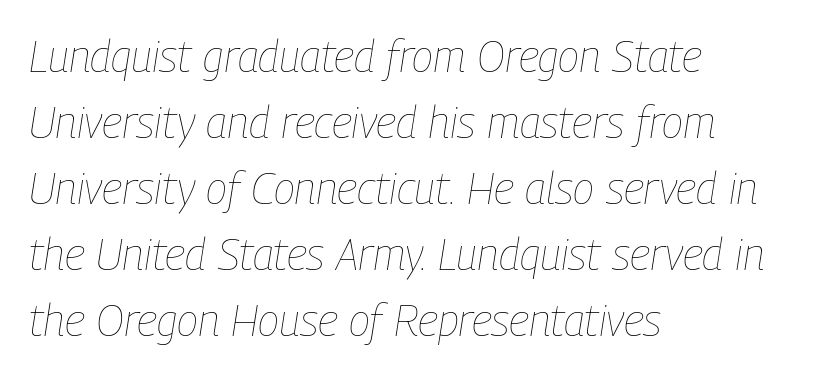
{"italic": "yes", "lean": "right", "slant_degrees": 9, "bold": "no", "weight": "thin", "width": "condensed", "stroke_contrast": "low", "x_height": "medium", "monospaced": "no", "underline": "no", "align": "left", "line_spacing": "normal", "line_spacing_ratio": 1.5, "letter_spacing": "normal", "letter_spacing_em": 0.0, "glyph_px": 44}
